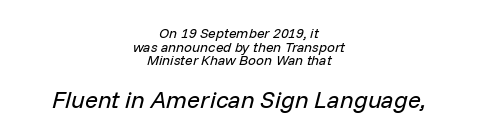
No heavy texture on the line: the type isn't bold. The second block has been scaled up relative to the first. The lines are quadded center. Glance below the letters and you will spot only blank space. The gaps between neighbouring characters are ordinary and unremarkable.
